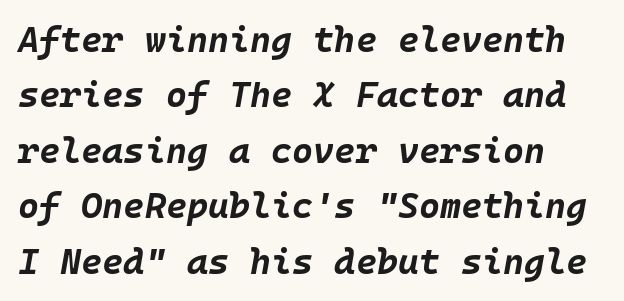
{"italic": "yes", "lean": "right", "slant_degrees": 10, "bold": "yes", "weight": "bold", "width": "normal", "stroke_contrast": "low", "x_height": "large", "underline": "no", "align": "left", "line_spacing": "normal", "line_spacing_ratio": 1.54, "letter_spacing": "normal", "letter_spacing_em": 0.0, "glyph_px": 36}
